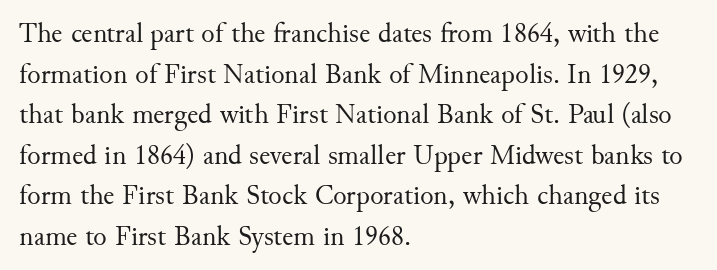
The image shows 28 px regular-weight serif type, upright; set left-aligned, normal line spacing (1.45x), normal letter spacing, not underlined; medium stroke contrast and a small x-height.
